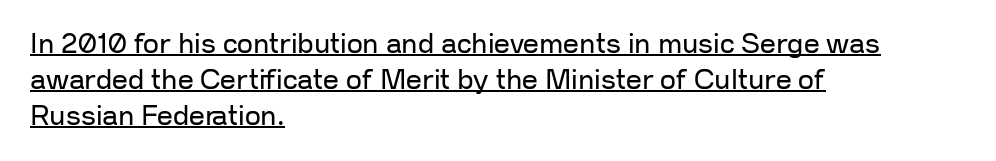
The image shows 28 px regular-weight sans-serif type, upright; set left-aligned, normal line spacing (1.28x), normal letter spacing, underlined; low stroke contrast and a medium x-height.
